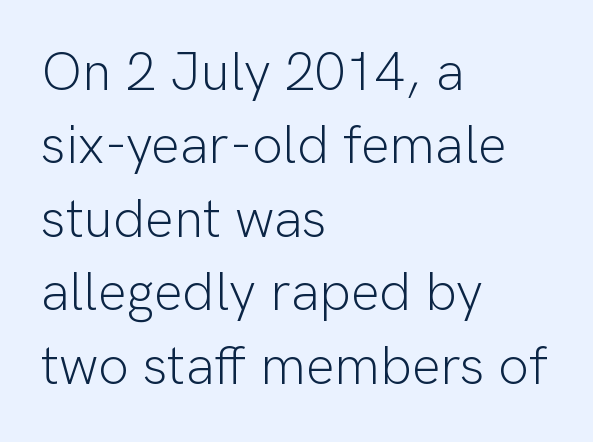
{"serif": "no", "italic": "no", "bold": "no", "weight": "light", "width": "normal", "stroke_contrast": "low", "x_height": "medium", "monospaced": "no", "underline": "no", "align": "left", "line_spacing": "normal", "line_spacing_ratio": 1.36, "letter_spacing": "normal", "letter_spacing_em": 0.0, "glyph_px": 54}
